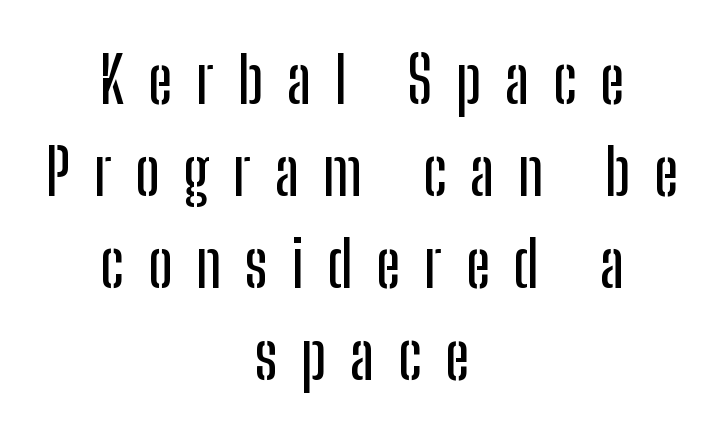
{"serif": "no", "italic": "no", "width": "condensed", "stroke_contrast": "low", "x_height": "medium", "monospaced": "no", "underline": "no", "align": "center", "line_spacing": "normal", "line_spacing_ratio": 1.44, "letter_spacing": "wide", "letter_spacing_em": 0.37, "glyph_px": 64}
